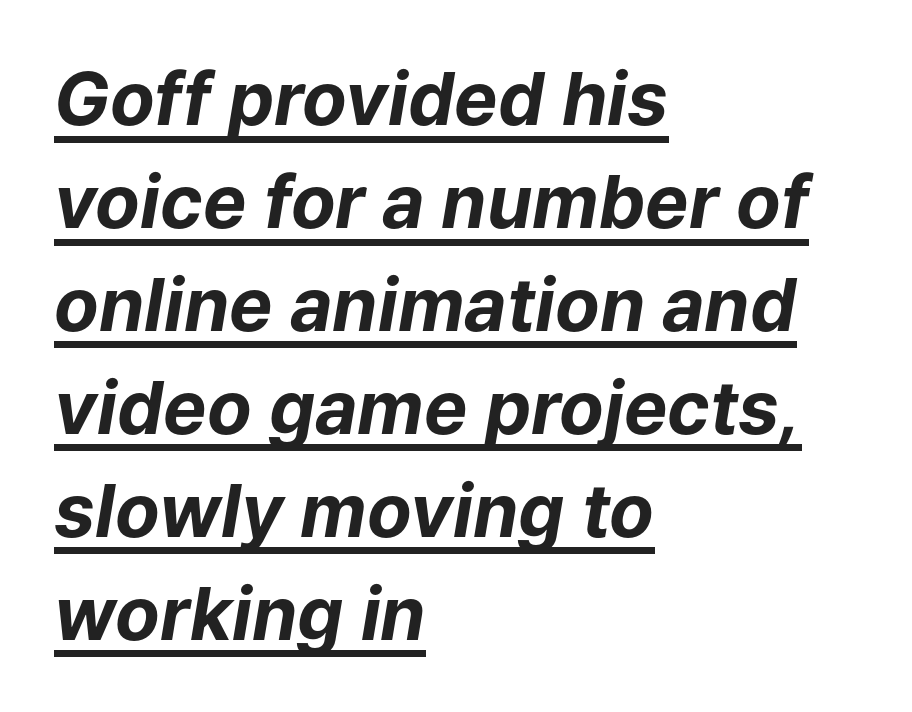
Slanted lettering throughout. This sample carries an underscore along the baseline area. The passage shown stacks its lines at a standard gap. The ragged edge is on the right, which tells us the setting is flush left.
